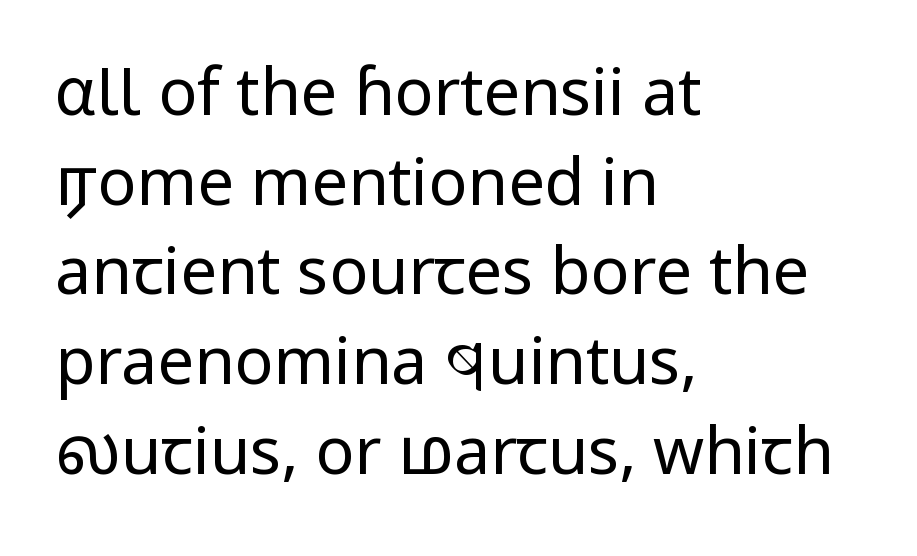
The passage shown stacks its lines at a standard gap. Character widths vary here, with narrow letters taking less room than wide ones. Compared with a typical body face, this is equally light or lighter still. These lines keep a tight, regular rhythm from letter to letter. The space beneath each line is pristine and unruled.
